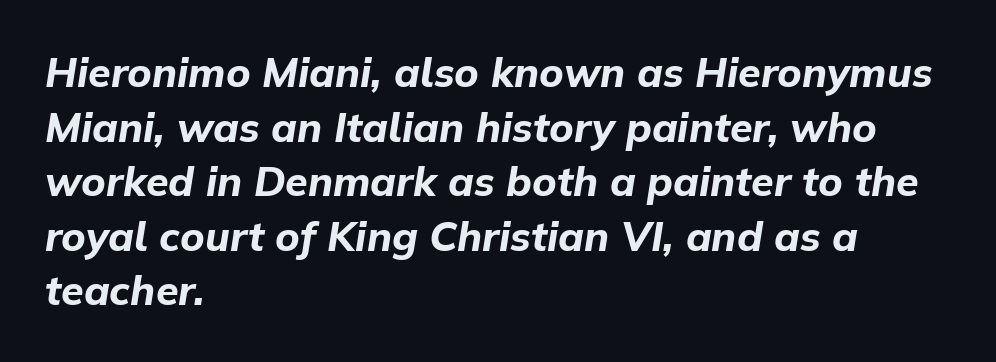
The image shows 41 px bold type, italic (leaning right); set left-aligned, normal line spacing (1.33x), normal letter spacing, not underlined; low stroke contrast and a medium x-height.
